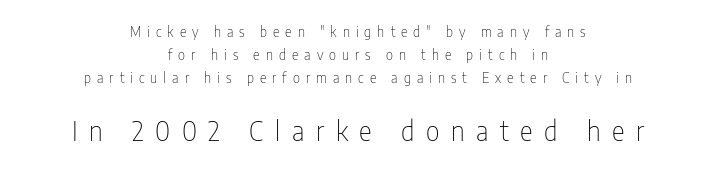
Q: Is the text bold? A: No.
Q: Is the text italic (slanted)? A: No, it is upright.
Q: Is the text underlined? A: No.
Q: How is the paragraph aligned? A: Centered.
Q: Is the spacing between letters normal or unusually wide? A: Unusually wide.
Q: Is the spacing between lines tight, normal or loose? A: Normal.
Q: Which block of text is set in a larger size, the first (top) or the second (bottom)? A: The second (bottom) one.
